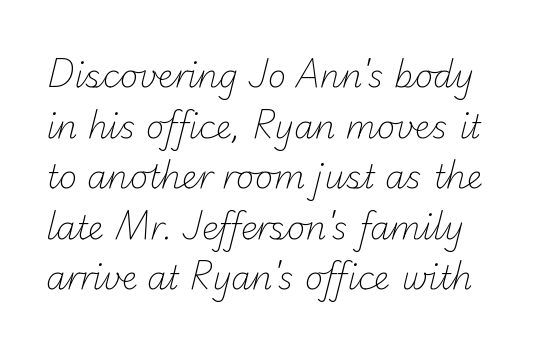
Each letter keeps its own natural width here, so spacing adapts to shape. Each new line begins a customary step beneath the previous one. Letterform terminals end flat and unadorned throughout the passage. The letterforms sit shoulder to shoulder at normal distance. Each stroke keeps to a modest, everyday thickness or less.
